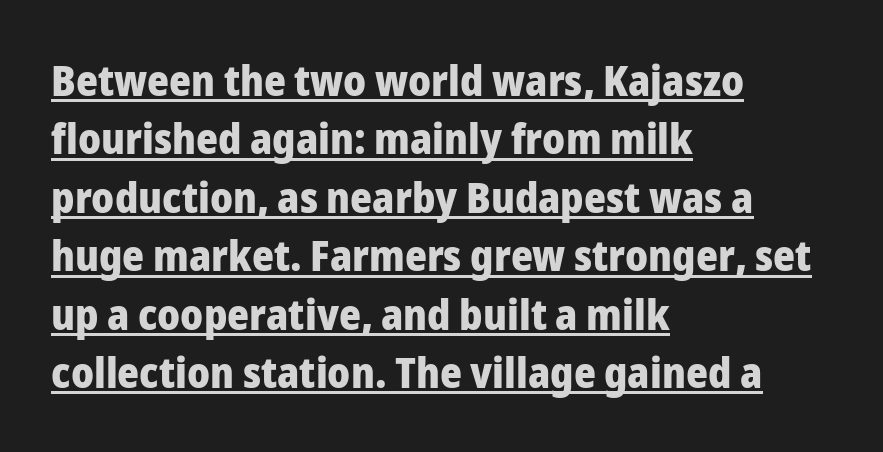
The image shows 42 px heavy sans-serif type, upright; set left-aligned, normal line spacing (1.39x), normal letter spacing, underlined; low stroke contrast and a medium x-height.
